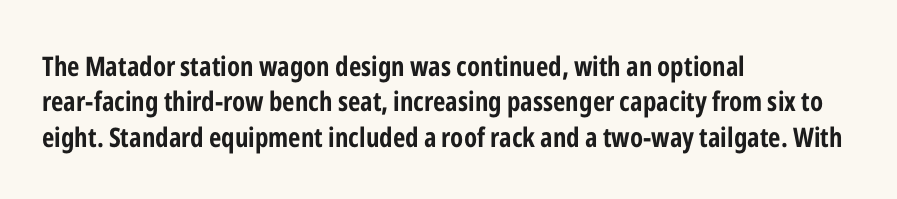
{"italic": "no", "bold": "yes", "underline": "no", "align": "left", "line_spacing": "normal", "line_spacing_ratio": 1.31, "letter_spacing": "normal", "letter_spacing_em": 0.0, "glyph_px": 27}
